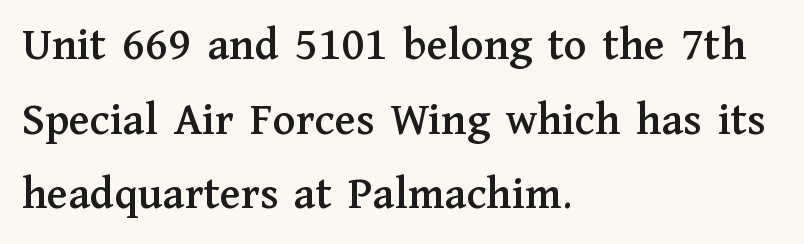
Q: Is the text italic (slanted)? A: No, it is upright.
Q: Is the typeface a serif or a sans-serif typeface? A: Serif.
Q: Is the text underlined? A: No.
Q: How is the paragraph aligned? A: Left-aligned.
Q: Is the spacing between letters normal or unusually wide? A: Normal.
Q: Is the spacing between lines tight, normal or loose? A: Normal.
Q: Width (condensed, normal, or wide)? A: Normal.
Q: Stroke contrast? A: Medium.
Q: x-height? A: Medium.
Q: Monospaced? A: No.
